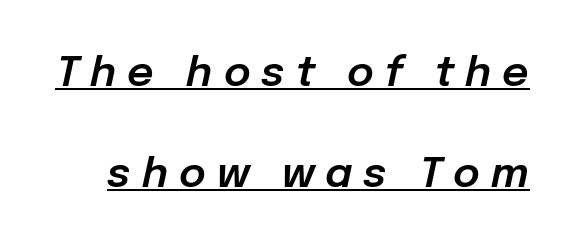
The image shows 41 px text type, italic (leaning right); set loose line spacing (2.46x), unusually wide letter spacing (+0.27 em), underlined; low stroke contrast and a medium x-height.
